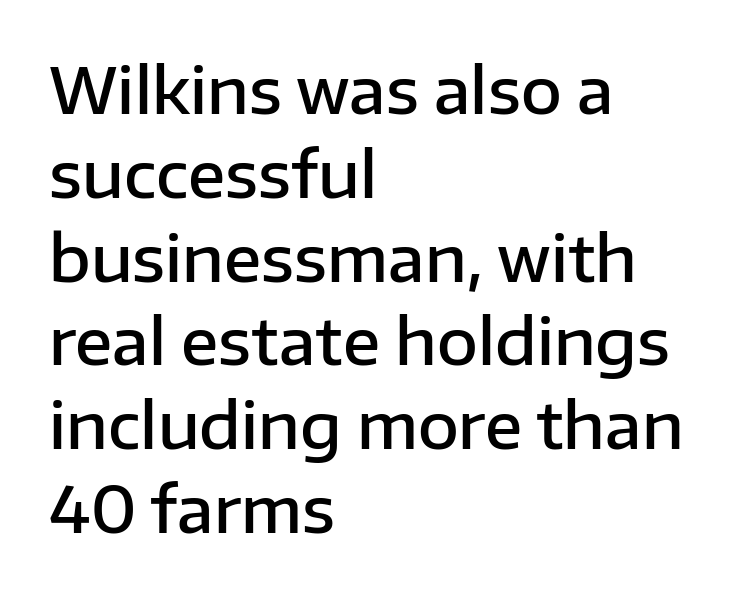
This sample uses an upright cut, with every glyph sitting square on the baseline. The passage shown is semibold, sitting just below true bold. Plain, unruled lines of type. Layout note: lines flush left. Varying glyph widths throughout — classic text-font behaviour.
